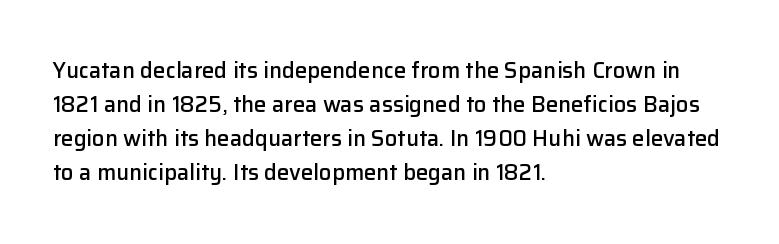
Students, note that the glyphs here touch the page at normal intervals. The line-height multiplier appears to be the usual default. Horizontal alignment here is leftward, the default for most running prose. Descenders are the only things crossing below the line. A bit beefed up — I'd call it semibold rather than bold. You can tell it's not italic because the verticals are truly vertical.
